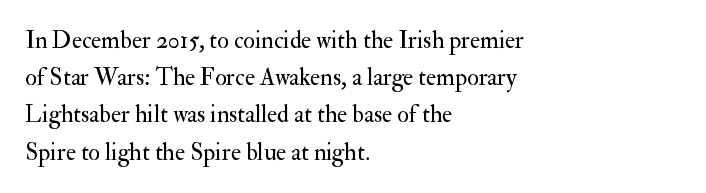
Q: Is the text bold? A: No.
Q: Is the text italic (slanted)? A: No, it is upright.
Q: Is the text underlined? A: No.
Q: How is the paragraph aligned? A: Left-aligned.
Q: Is the spacing between letters normal or unusually wide? A: Normal.
Q: Is the spacing between lines tight, normal or loose? A: Normal.
